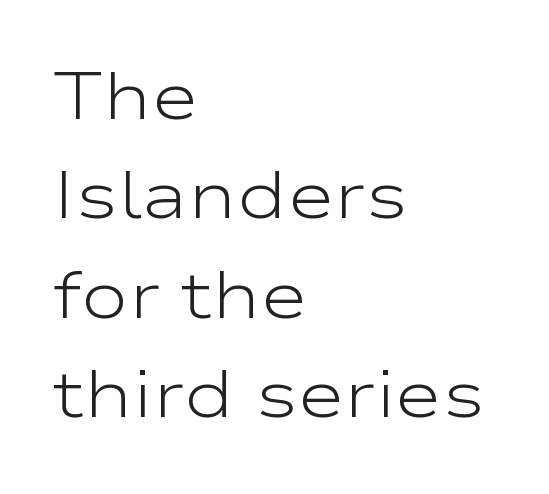
The image shows 65 px light, wide sans-serif type, upright; set left-aligned, normal line spacing (1.53x), normal letter spacing, not underlined; low stroke contrast and a medium x-height.
